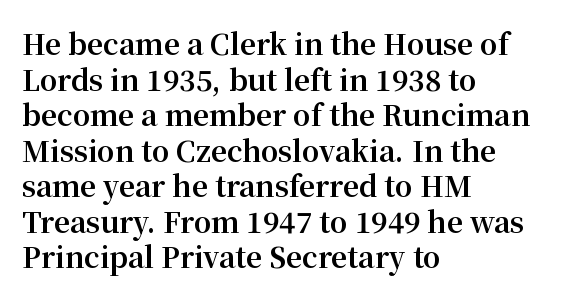
The image shows 28 px bold serif type, upright; set left-aligned, normal line spacing (1.27x), normal letter spacing, not underlined; medium stroke contrast and a medium x-height.
